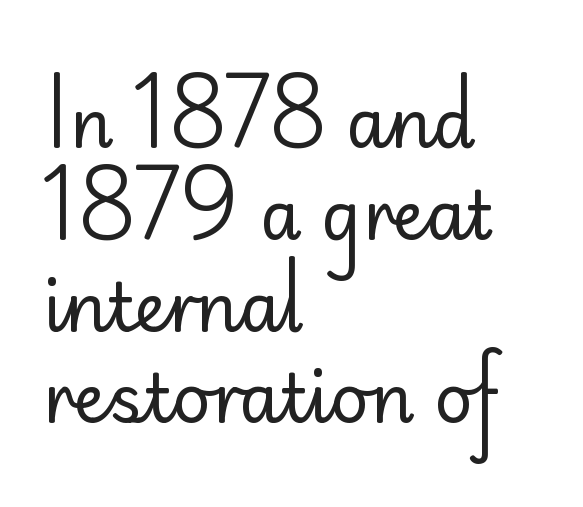
Q: Is the text bold? A: No.
Q: Is the text italic (slanted)? A: No, it is upright.
Q: Is the typeface a serif or a sans-serif typeface? A: Sans-serif.
Q: Is the text underlined? A: No.
Q: How is the paragraph aligned? A: Left-aligned.
Q: Is the spacing between letters normal or unusually wide? A: Normal.
Q: Is the spacing between lines tight, normal or loose? A: Normal.
Q: Width (condensed, normal, or wide)? A: Normal.
Q: Stroke contrast? A: Low.
Q: x-height? A: Small.
Q: Monospaced? A: No.
